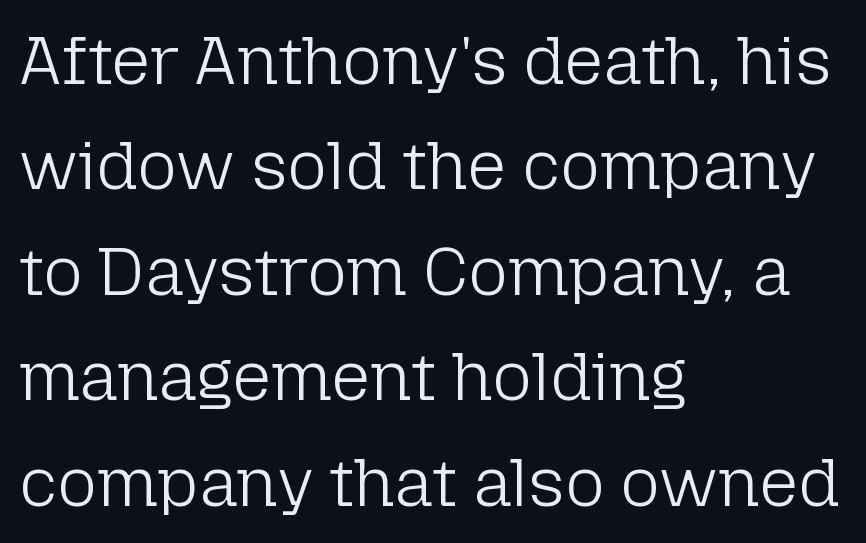
Q: Is the text bold? A: No.
Q: Is the text italic (slanted)? A: No, it is upright.
Q: Is the typeface a serif or a sans-serif typeface? A: Sans-serif.
Q: Is the text underlined? A: No.
Q: How is the paragraph aligned? A: Left-aligned.
Q: Is the spacing between letters normal or unusually wide? A: Normal.
Q: Is the spacing between lines tight, normal or loose? A: Normal.
Q: Width (condensed, normal, or wide)? A: Normal.
Q: Stroke contrast? A: Low.
Q: x-height? A: Medium.
Q: Monospaced? A: No.
